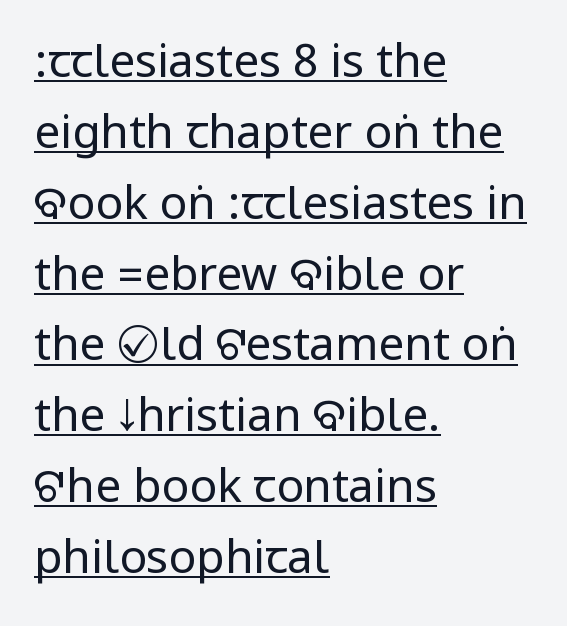
The face looks like a standard text weight, possibly lighter. The passage shown is typeset with a sans-serif family. Glyph-to-glyph distance matches everyday printed text. Unlike italic type, these characters show no tilt at all. The compositor pushed each line to the left boundary.
